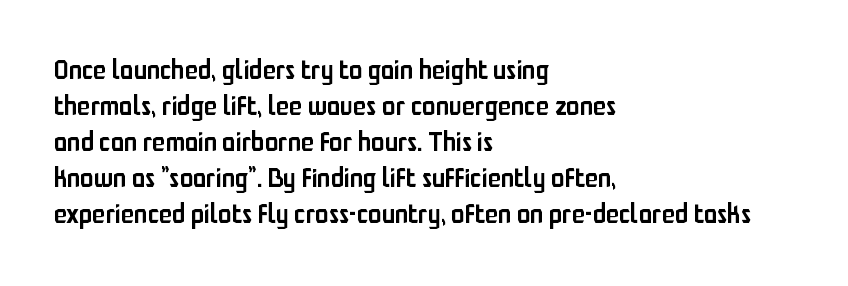
{"italic": "no", "bold": "semi", "underline": "no", "align": "left", "line_spacing": "normal", "line_spacing_ratio": 1.33, "letter_spacing": "normal", "letter_spacing_em": 0.0, "glyph_px": 27}
